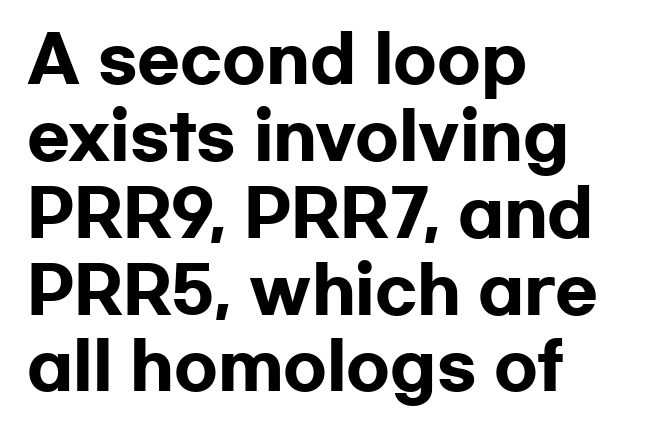
Visually the block forms a straight wall on the left and a jagged coastline on the right. Tall strokes in this sample are plumb rather than angled. Words appear dense and cohesive because spacing is normal. Is this a sans? Yes — the strokes have no serifs. Strong, thick strokes mark this as bold type. Here the designer chose a conventional face with non-uniform glyph widths.
